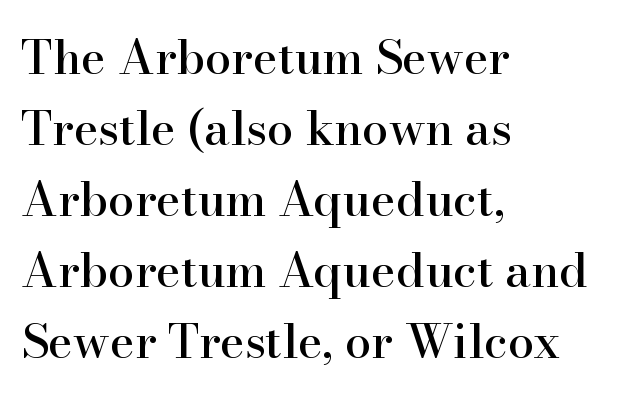
Q: Is the text italic (slanted)? A: No, it is upright.
Q: Is the typeface a serif or a sans-serif typeface? A: Serif.
Q: Is the text underlined? A: No.
Q: How is the paragraph aligned? A: Left-aligned.
Q: Is the spacing between letters normal or unusually wide? A: Normal.
Q: Is the spacing between lines tight, normal or loose? A: Normal.
Q: Width (condensed, normal, or wide)? A: Normal.
Q: Stroke contrast? A: High.
Q: x-height? A: Small.
Q: Monospaced? A: No.
